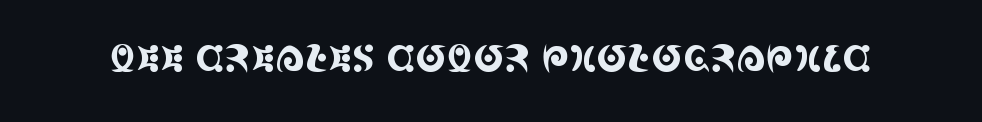
The space beneath each line is pristine and unruled. Ordinary non-slanted type is in use. Characters follow at the spacing the type designer built in. Typographically, this falls in the serif category. Note the varied advance widths — an 'i' is clearly narrower than an 'm'.
